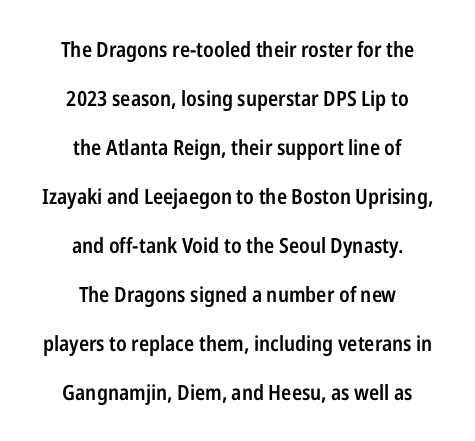
{"italic": "no", "bold": "semi", "underline": "no", "align": "center", "line_spacing": "loose", "line_spacing_ratio": 2.33, "letter_spacing": "normal", "letter_spacing_em": 0.0, "glyph_px": 21}
